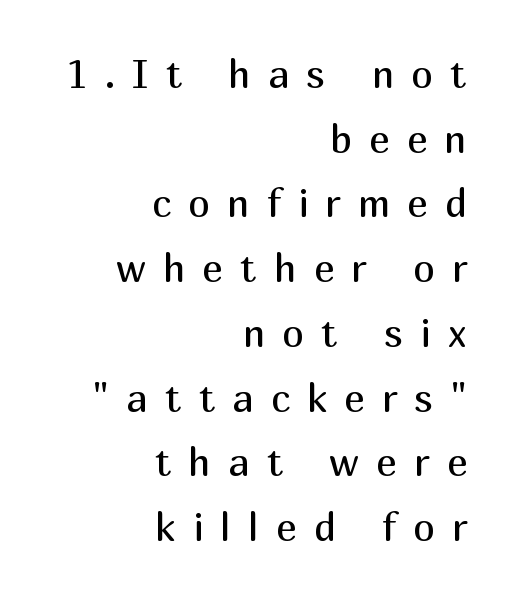
This sample uses an upright cut, with every glyph sitting square on the baseline. The letters carry no serifs — their stems end cleanly without finishing strokes. This sample is right-justified, so line beginnings fall wherever the words allow. The type is letterspaced generously, with wide tracking. Words float on clear page, feet unadorned.
